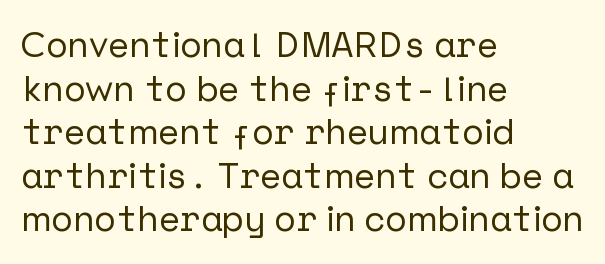
Q: Is the text italic (slanted)? A: No, it is upright.
Q: Is the typeface a serif or a sans-serif typeface? A: Sans-serif.
Q: Is the text underlined? A: No.
Q: How is the paragraph aligned? A: Left-aligned.
Q: Is the spacing between letters normal or unusually wide? A: Normal.
Q: Width (condensed, normal, or wide)? A: Normal.
Q: Stroke contrast? A: Low.
Q: x-height? A: Medium.
